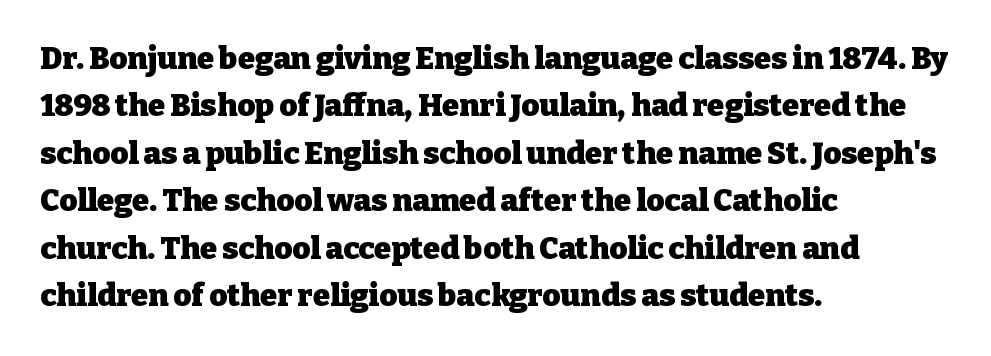
The image shows 31 px heavy serif type, upright; set left-aligned, normal line spacing (1.53x), normal letter spacing, not underlined; low stroke contrast and a medium x-height.
